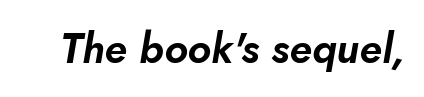
This sample uses plain, unmodified letter spacing. Each letter keeps its own natural width here, so spacing adapts to shape. Notice how the stems are inclined rather than vertical — that's the hallmark of italics. A clean baseline with only descenders dipping below it.
